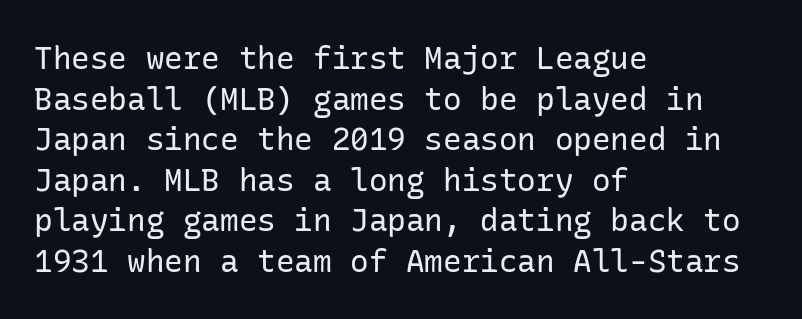
Q: Is the text bold? A: No.
Q: Is the text italic (slanted)? A: No, it is upright.
Q: Is the typeface a serif or a sans-serif typeface? A: Sans-serif.
Q: Is the text underlined? A: No.
Q: How is the paragraph aligned? A: Left-aligned.
Q: Is the spacing between letters normal or unusually wide? A: Normal.
Q: Is the spacing between lines tight, normal or loose? A: Normal.
Q: Width (condensed, normal, or wide)? A: Normal.
Q: Stroke contrast? A: Low.
Q: x-height? A: Medium.
